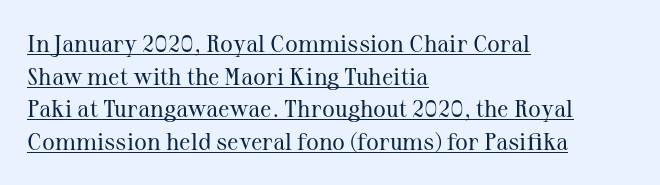
{"italic": "no", "bold": "no", "underline": "yes", "align": "left", "line_spacing": "normal", "line_spacing_ratio": 1.36, "letter_spacing": "normal", "letter_spacing_em": 0.0, "glyph_px": 24}
